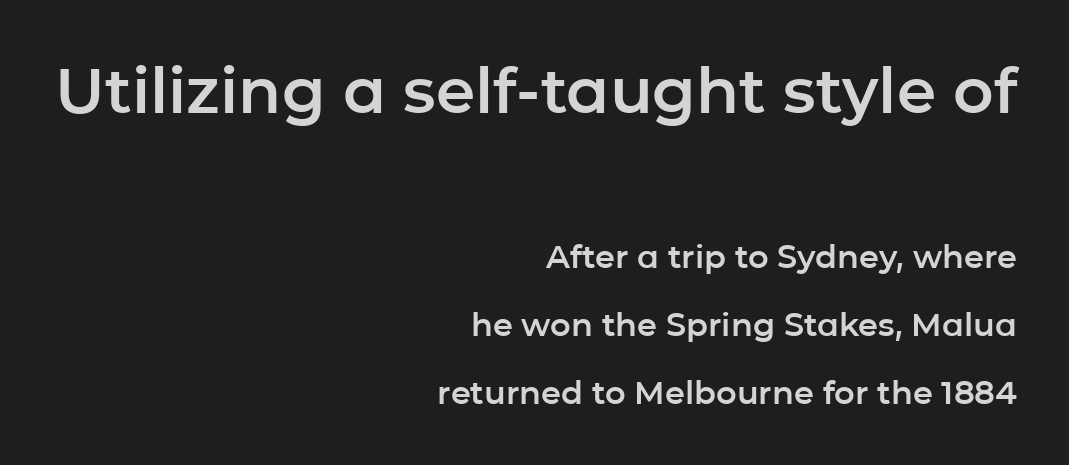
{"serif": "no", "italic": "no", "width": "normal", "stroke_contrast": "low", "x_height": "medium", "monospaced": "no", "underline": "no", "align": "right", "line_spacing": "loose", "line_spacing_ratio": 2.13, "letter_spacing": "normal", "letter_spacing_em": 0.0, "larger_block": "first", "size_ratio": 1.97, "glyph_px": 63}
